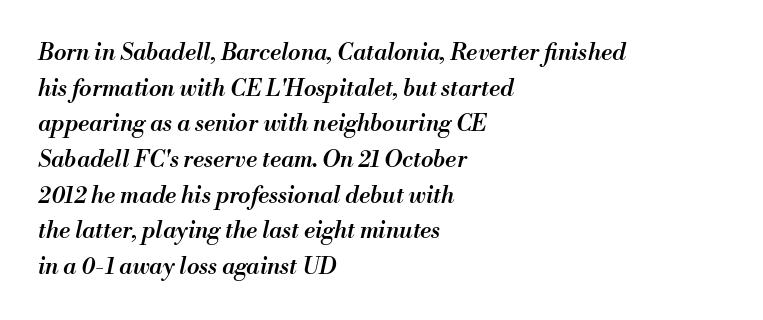
Heft: intermediate — a semibold. Visually the block forms a straight wall on the left and a jagged coastline on the right. Underline: absent. Notice how the stems are inclined rather than vertical — that's the hallmark of italics. Does extra space separate the letters? No, they use regular spacing. Interline gaps are of average width in this sample.
